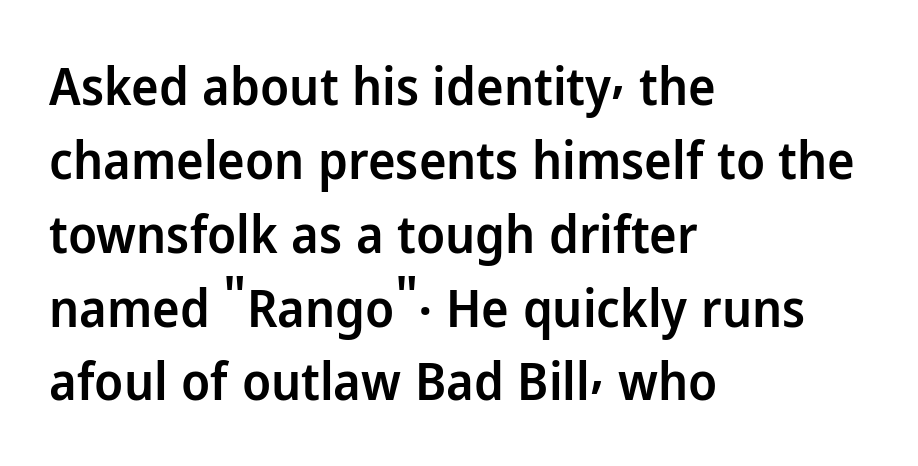
Q: Is the text bold? A: Semi-bold.
Q: Is the text italic (slanted)? A: No, it is upright.
Q: Is the typeface a serif or a sans-serif typeface? A: Sans-serif.
Q: Is the text underlined? A: No.
Q: How is the paragraph aligned? A: Left-aligned.
Q: Is the spacing between letters normal or unusually wide? A: Normal.
Q: Is the spacing between lines tight, normal or loose? A: Normal.
Q: Width (condensed, normal, or wide)? A: Normal.
Q: Stroke contrast? A: Low.
Q: x-height? A: Medium.
Q: Monospaced? A: No.
